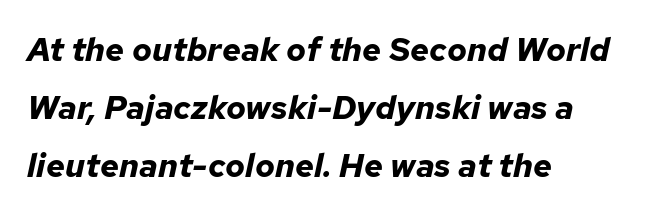
A dark, heavy texture on the line: the type is bold. Between one letter and the next there's only the usual sliver of space. Does the copy run flush right? No — it runs flush left. Does the lettering tilt? It does — this is italic. Here the designer chose a conventional face with non-uniform glyph widths. Check the space under the baseline: it is left empty.
